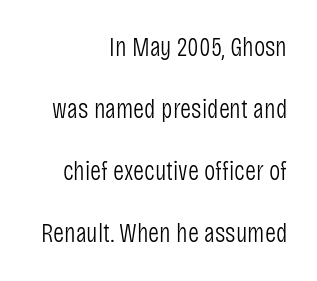
The image shows 27 px text type, upright; set right-aligned, loose line spacing (2.3x), normal letter spacing, not underlined.
